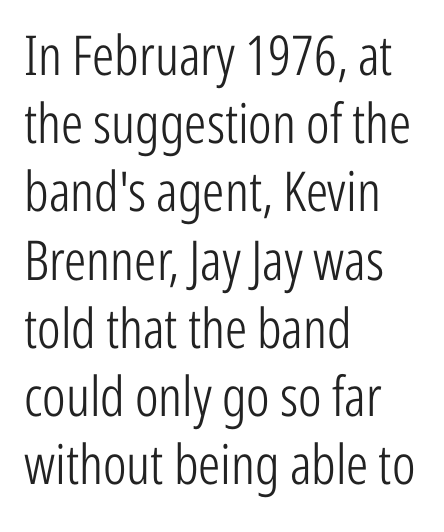
When letters stand straight like this, we call the style roman or upright. The strip under each line holds only bare page. Varying glyph widths throughout — classic text-font behaviour. These lines are set flush left with a ragged right edge. Weight: regular or lighter.
